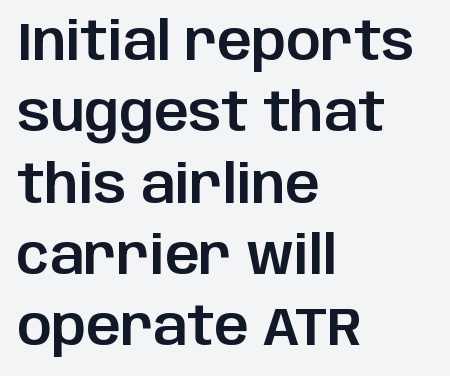
Q: Is the text italic (slanted)? A: No, it is upright.
Q: Is the typeface a serif or a sans-serif typeface? A: Sans-serif.
Q: Is the text underlined? A: No.
Q: How is the paragraph aligned? A: Left-aligned.
Q: Is the spacing between letters normal or unusually wide? A: Normal.
Q: Is the spacing between lines tight, normal or loose? A: Normal.
Q: Width (condensed, normal, or wide)? A: Normal.
Q: Stroke contrast? A: Low.
Q: x-height? A: Large.
Q: Monospaced? A: No.
